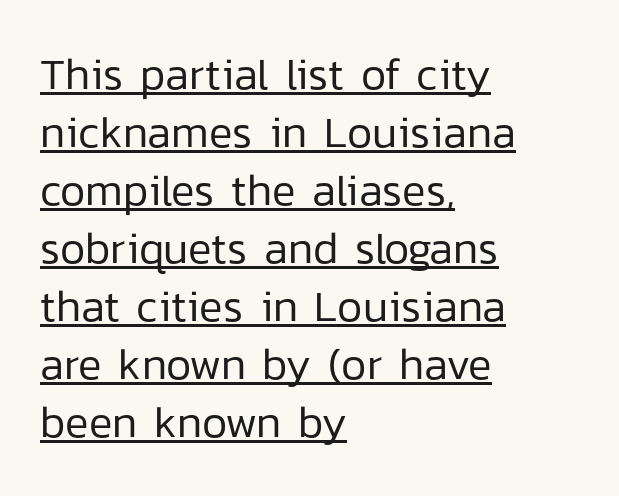
Q: Is the text bold? A: No.
Q: Is the text italic (slanted)? A: No, it is upright.
Q: Is the typeface a serif or a sans-serif typeface? A: Sans-serif.
Q: Is the text underlined? A: Yes.
Q: How is the paragraph aligned? A: Left-aligned.
Q: Is the spacing between letters normal or unusually wide? A: Normal.
Q: Is the spacing between lines tight, normal or loose? A: Normal.
Q: Width (condensed, normal, or wide)? A: Normal.
Q: Stroke contrast? A: Low.
Q: x-height? A: Medium.
Q: Monospaced? A: No.
